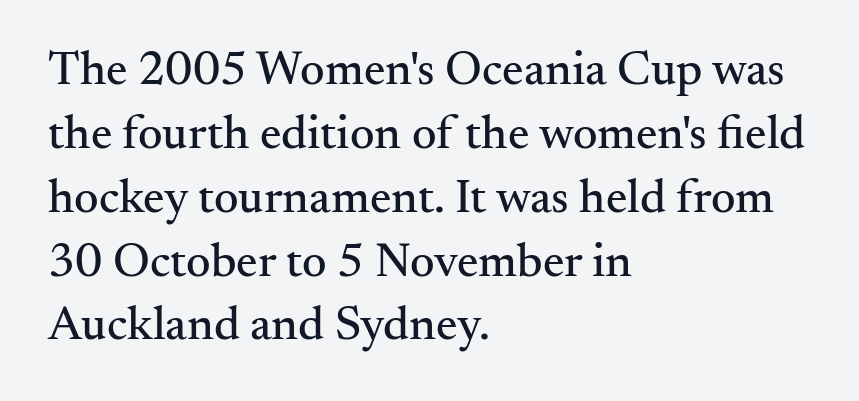
The image shows 48 px serif type, upright; set left-aligned, normal line spacing (1.33x), normal letter spacing, not underlined; medium stroke contrast and a small x-height.
